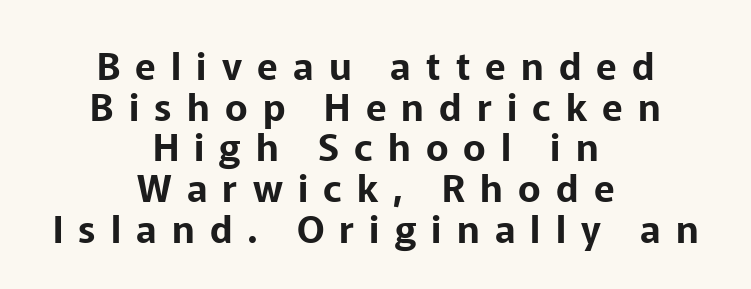
Q: Is the text italic (slanted)? A: No, it is upright.
Q: Is the typeface a serif or a sans-serif typeface? A: Sans-serif.
Q: Is the text underlined? A: No.
Q: How is the paragraph aligned? A: Centered.
Q: Is the spacing between letters normal or unusually wide? A: Unusually wide.
Q: Is the spacing between lines tight, normal or loose? A: Tight.
Q: Width (condensed, normal, or wide)? A: Normal.
Q: Stroke contrast? A: Low.
Q: x-height? A: Medium.
Q: Monospaced? A: No.
